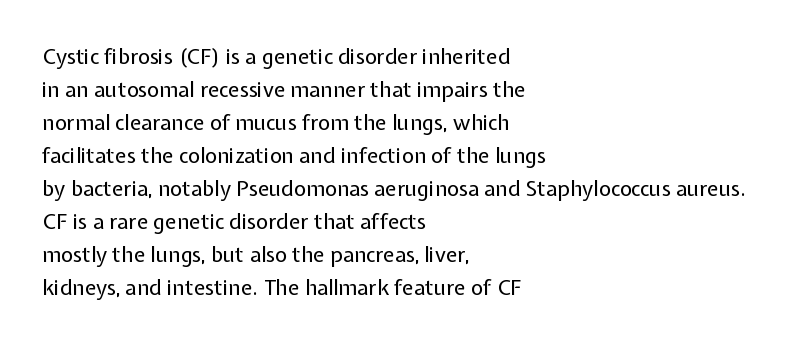
No italicization has been applied; the sample stays upright. This rendering features lettering with no underline. Summary of weight: not heavy and not bold. The typesetter chose a ragged-right arrangement here. The vertical gap from one line to the next is medium.
